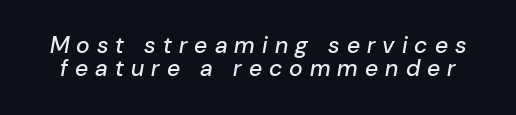
Q: Is the text italic (slanted)? A: Yes, it leans right by about 10 degrees.
Q: Is the text underlined? A: No.
Q: Is the spacing between letters normal or unusually wide? A: Unusually wide.
Q: Is the spacing between lines tight, normal or loose? A: Tight.
